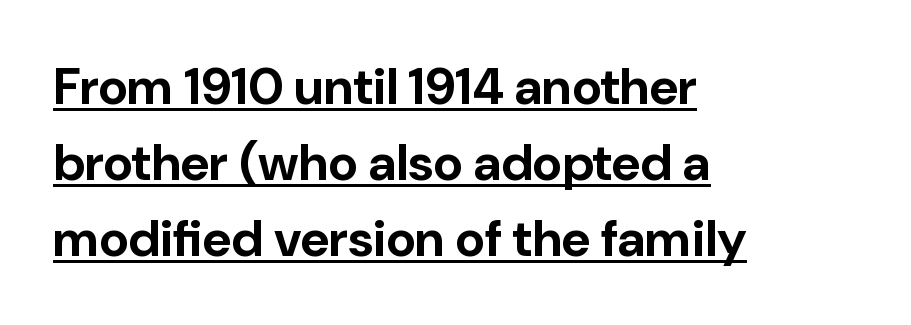
The glyphs in this specimen are sans serif. Students, observe the line beneath the letters — that is underlining. A full-strength bold gives these letters their thick strokes. These lines sit exactly where default settings would place them.
